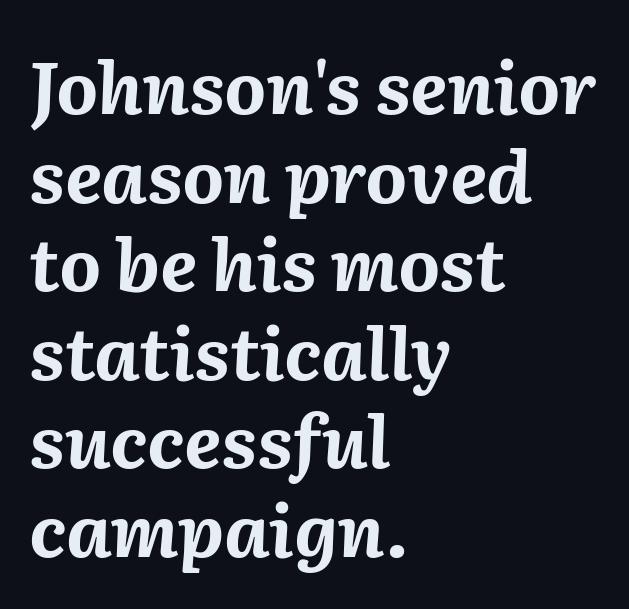
Note the varied advance widths — an 'i' is clearly narrower than an 'm'. This sample uses an oblique cut, with every glyph tilted off the vertical. Observe the ordinary spacing: letters are neighbours, not strangers. Plain, unruled lines of type. In terms of weight, the rendering is a true, heavy bold.
